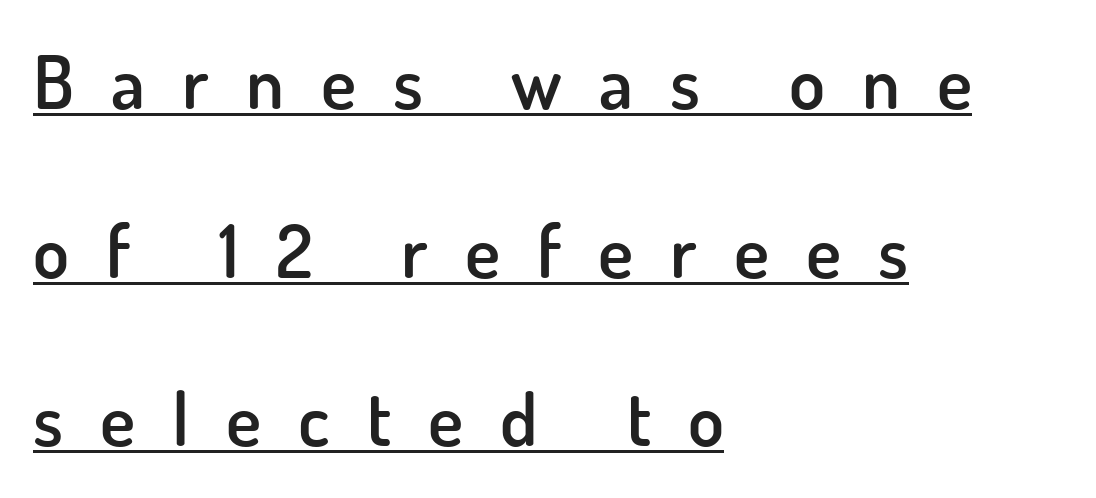
Notice how a bar underscores the lettering throughout. A bit beefed up — I'd call it semibold rather than bold. Letter spacing: wide. In terms of letterform style, serifs are entirely absent. The rendering uses natural spacing where letterforms have individual widths. The paragraph has a hard left edge and a soft right edge.
